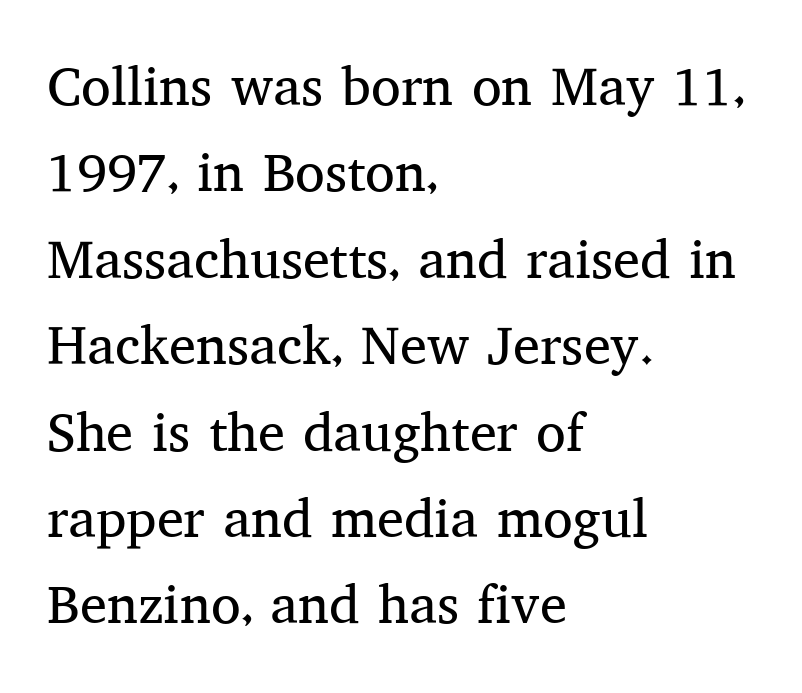
Varying glyph widths throughout — classic text-font behaviour. Type without underlining. Style check: upright. What's the leading like? Ordinary, nothing unusual. Standard letterfit; no display-style spreading of the glyphs.
